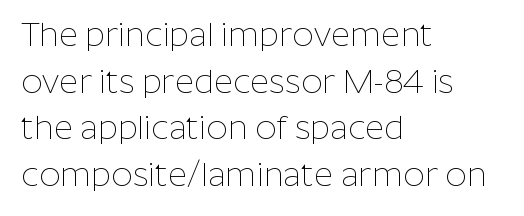
The image shows 33 px thin sans-serif type, upright; set left-aligned, normal line spacing (1.41x), normal letter spacing, not underlined; low stroke contrast and a medium x-height.
